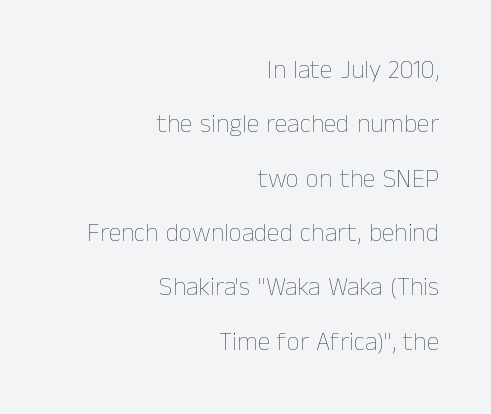
{"italic": "no", "bold": "no", "underline": "no", "align": "right", "line_spacing": "loose", "line_spacing_ratio": 2.09, "letter_spacing": "normal", "letter_spacing_em": 0.0, "glyph_px": 26}
